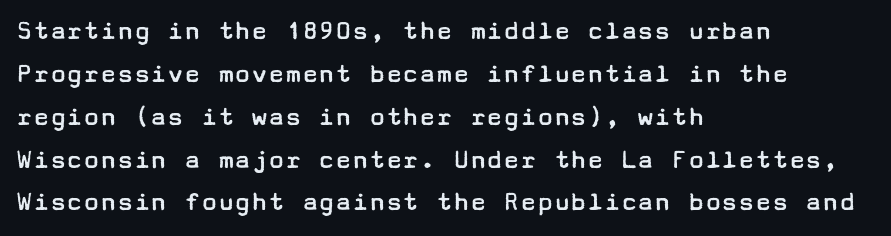
The image shows 28 px regular-weight, wide sans-serif type, upright; set left-aligned, normal line spacing (1.53x), normal letter spacing, not underlined; low stroke contrast and a medium x-height.
